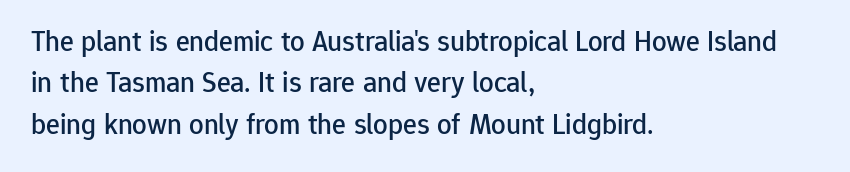
A student would call this left alignment; a typographer would say flush left, rag right. Are there feet on the stems? There aren't — it's a sans. This sample uses plain, unmodified letter spacing. Notice how descenders clear the ascenders below comfortably — that's standard leading. Spacing verdict: proportional, widths tailored to each character.
